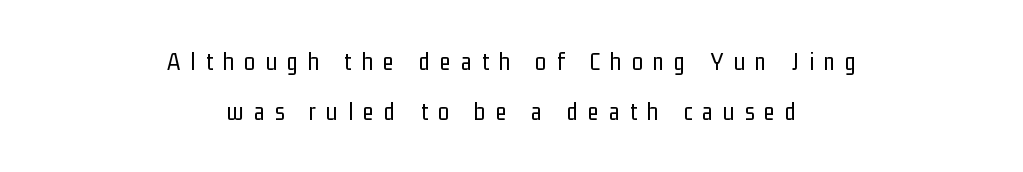
{"italic": "no", "bold": "no", "underline": "no", "align": "center", "line_spacing": "loose", "line_spacing_ratio": 1.99, "letter_spacing": "wide", "letter_spacing_em": 0.41, "glyph_px": 25}
